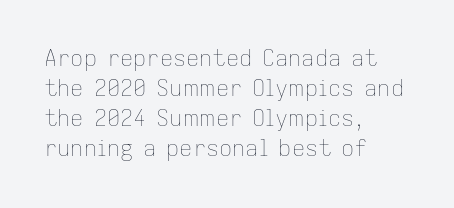
{"italic": "no", "bold": "no", "underline": "no", "align": "left", "line_spacing": "normal", "line_spacing_ratio": 1.37, "letter_spacing": "normal", "letter_spacing_em": 0.0, "glyph_px": 22}
